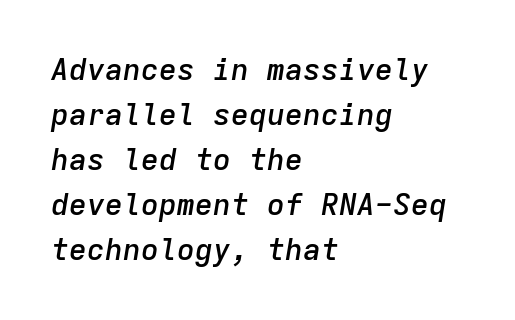
{"italic": "yes", "lean": "right", "slant_degrees": 9, "bold": "semi", "weight": "semibold", "width": "normal", "stroke_contrast": "low", "x_height": "medium", "monospaced": "yes", "underline": "no", "align": "left", "line_spacing": "normal", "line_spacing_ratio": 1.5, "letter_spacing": "normal", "letter_spacing_em": 0.0, "glyph_px": 30}
